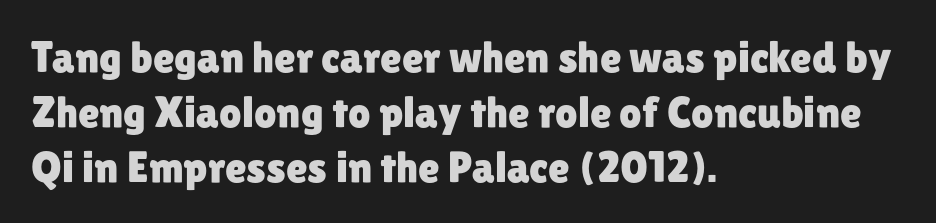
In terms of posture, this sample is upright. No feet cap the strokes, marking this as sans-serif type. The passage shown is not underscored anywhere. Characters follow at the spacing the type designer built in.
